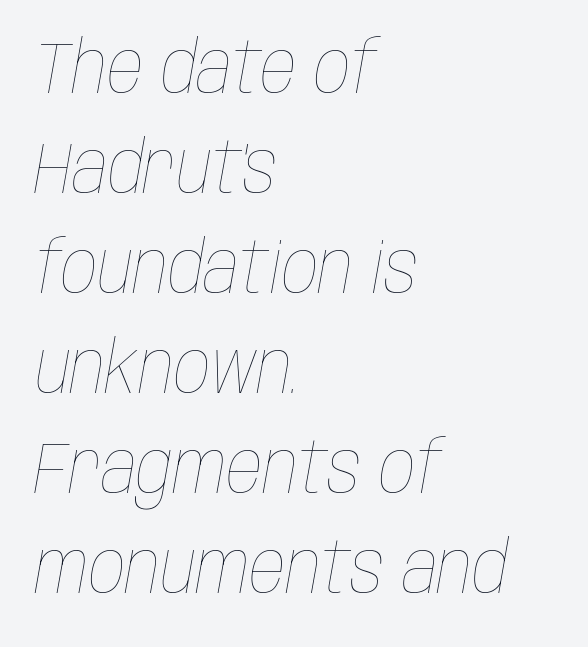
Q: Is the text bold? A: No.
Q: Is the text italic (slanted)? A: Yes, it leans right by about 10 degrees.
Q: Is the text underlined? A: No.
Q: How is the paragraph aligned? A: Left-aligned.
Q: Is the spacing between letters normal or unusually wide? A: Normal.
Q: Is the spacing between lines tight, normal or loose? A: Normal.
Q: Width (condensed, normal, or wide)? A: Condensed.
Q: Stroke contrast? A: Low.
Q: x-height? A: Large.
Q: Monospaced? A: No.
